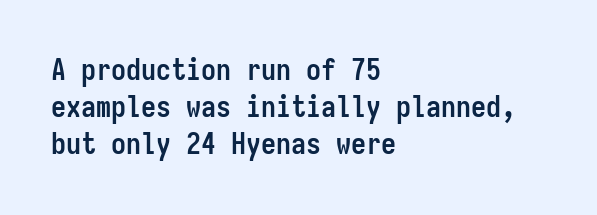
The typeface chosen for these lines omits serifs. The letters stand straight up with perfectly vertical stems. Chunky letters — that's bold for sure. How are the letters spaced? Ordinarily, with no added tracking.
